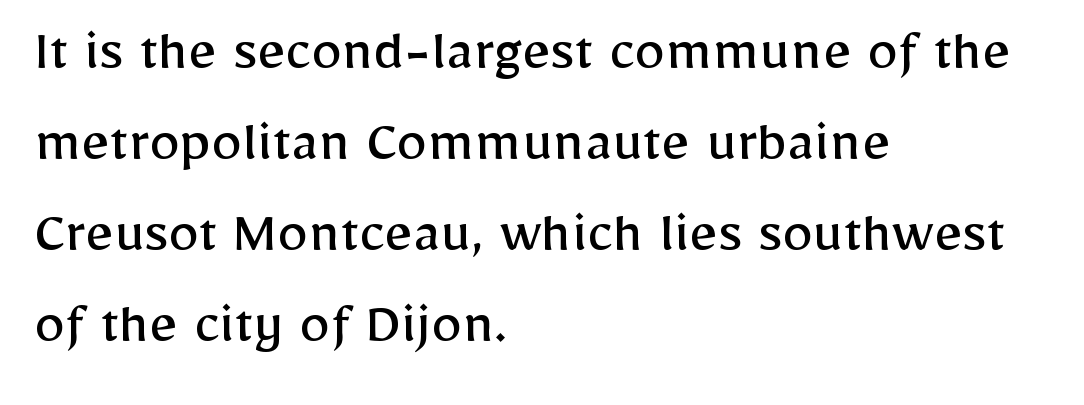
The image shows 62 px regular-weight sans-serif type, upright; set left-aligned, normal line spacing (1.47x), normal letter spacing, not underlined; low stroke contrast and a medium x-height.
